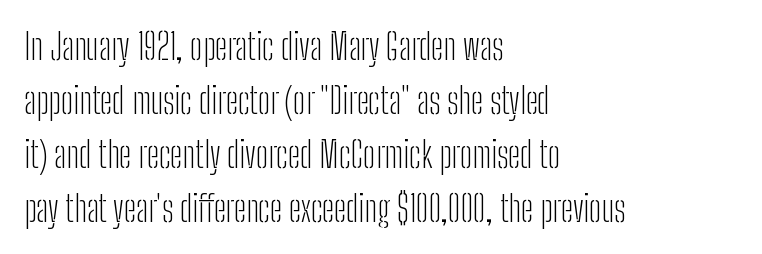
The image shows 36 px light, condensed sans-serif type, upright; set left-aligned, normal line spacing (1.5x), normal letter spacing, not underlined; low stroke contrast and a medium x-height.
